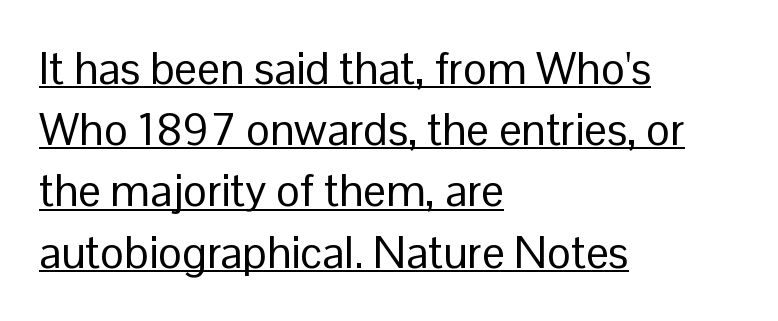
{"serif": "no", "italic": "no", "bold": "no", "weight": "regular", "width": "normal", "stroke_contrast": "low", "x_height": "medium", "monospaced": "no", "underline": "yes", "align": "left", "line_spacing": "normal", "line_spacing_ratio": 1.36, "letter_spacing": "normal", "letter_spacing_em": 0.0, "glyph_px": 45}
